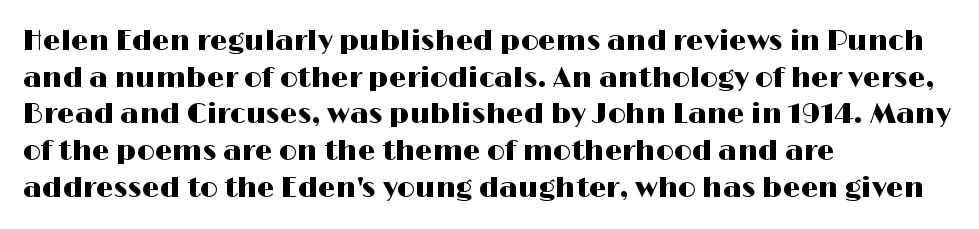
The image shows 28 px wide sans-serif type, upright; set left-aligned, normal line spacing (1.31x), normal letter spacing, not underlined; high stroke contrast and a medium x-height.
